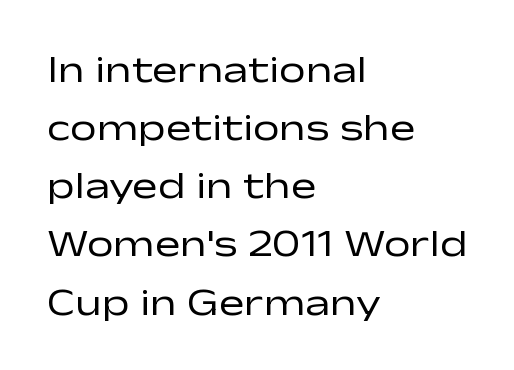
Q: Is the text bold? A: No.
Q: Is the text italic (slanted)? A: No, it is upright.
Q: Is the typeface a serif or a sans-serif typeface? A: Sans-serif.
Q: Is the text underlined? A: No.
Q: How is the paragraph aligned? A: Left-aligned.
Q: Is the spacing between letters normal or unusually wide? A: Normal.
Q: Is the spacing between lines tight, normal or loose? A: Normal.
Q: Width (condensed, normal, or wide)? A: Wide.
Q: Stroke contrast? A: Low.
Q: x-height? A: Medium.
Q: Monospaced? A: No.
